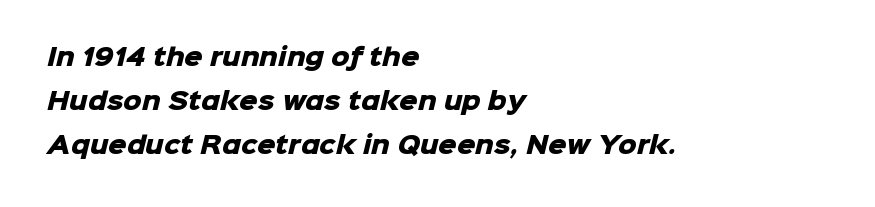
Q: Is the text bold? A: Yes.
Q: Is the text underlined? A: No.
Q: How is the paragraph aligned? A: Left-aligned.
Q: Is the spacing between letters normal or unusually wide? A: Normal.
Q: Is the spacing between lines tight, normal or loose? A: Loose.
